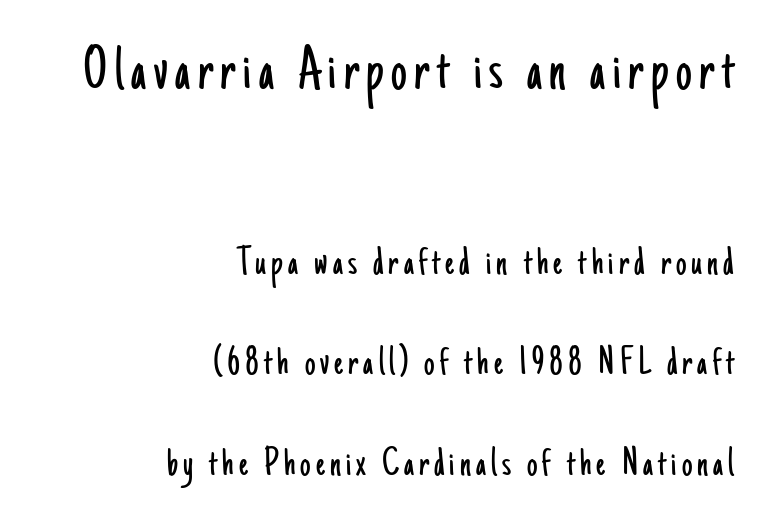
The letters stand straight up with perfectly vertical stems. Notice how the passage keeps a crisp vertical edge on the right only. Stems here are at most as thick as an everyday book face. Quick note: interline space is abundant. What kind of face is this? One without serifs — a sans. Does the bottom block carry the larger type? No, the top block does.
